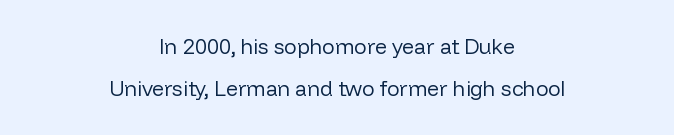
The image shows 21 px text type, upright; set centered, loose line spacing (1.98x), normal letter spacing, not underlined.
